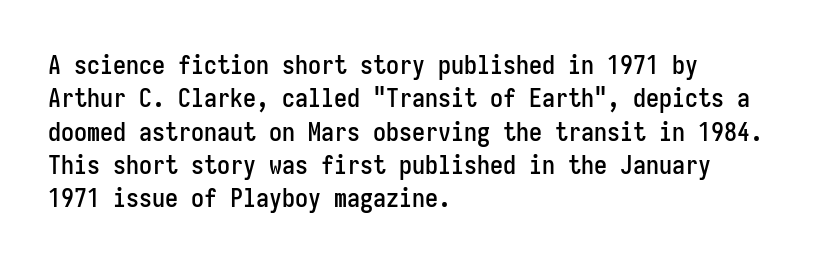
Q: Is the text italic (slanted)? A: No, it is upright.
Q: Is the text underlined? A: No.
Q: How is the paragraph aligned? A: Left-aligned.
Q: Is the spacing between letters normal or unusually wide? A: Normal.
Q: Is the spacing between lines tight, normal or loose? A: Normal.
